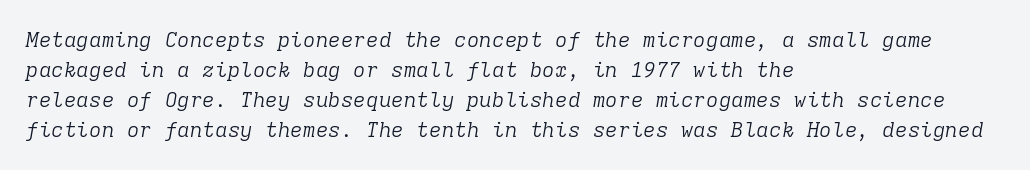
Weight: not bold — regular or lighter. Caption: standard tracking, unaltered. The font's italic variant was chosen for this text. Lines of text with bare space underneath.
